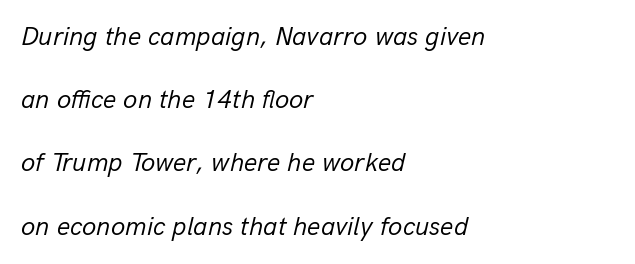
{"italic": "yes", "lean": "right", "slant_degrees": 13, "bold": "no", "underline": "no", "align": "left", "line_spacing": "loose", "line_spacing_ratio": 2.43, "letter_spacing": "normal", "letter_spacing_em": 0.0, "glyph_px": 26}
